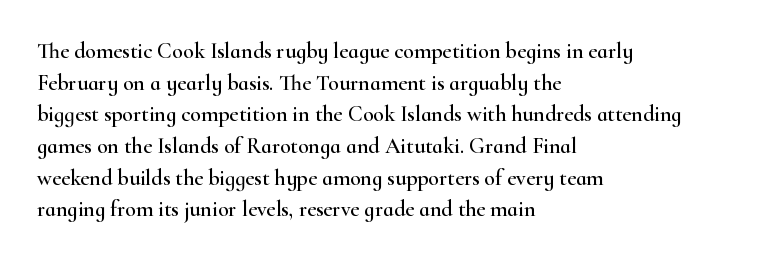
Q: Is the text italic (slanted)? A: No, it is upright.
Q: Is the text underlined? A: No.
Q: How is the paragraph aligned? A: Left-aligned.
Q: Is the spacing between letters normal or unusually wide? A: Normal.
Q: Is the spacing between lines tight, normal or loose? A: Normal.
